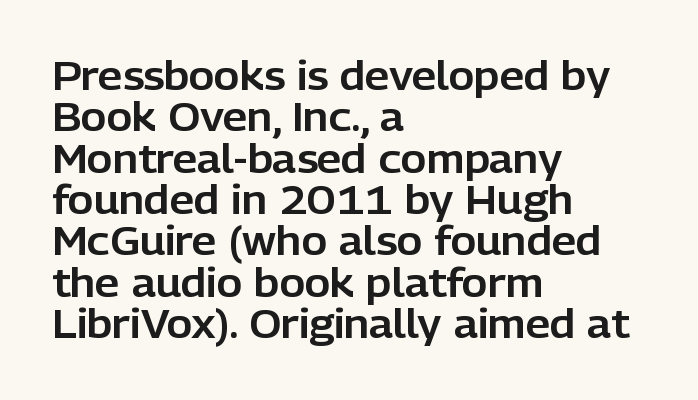
The image shows 39 px sans-serif type, upright; set left-aligned, tight line spacing (1.06x), normal letter spacing, not underlined; low stroke contrast and a medium x-height.
